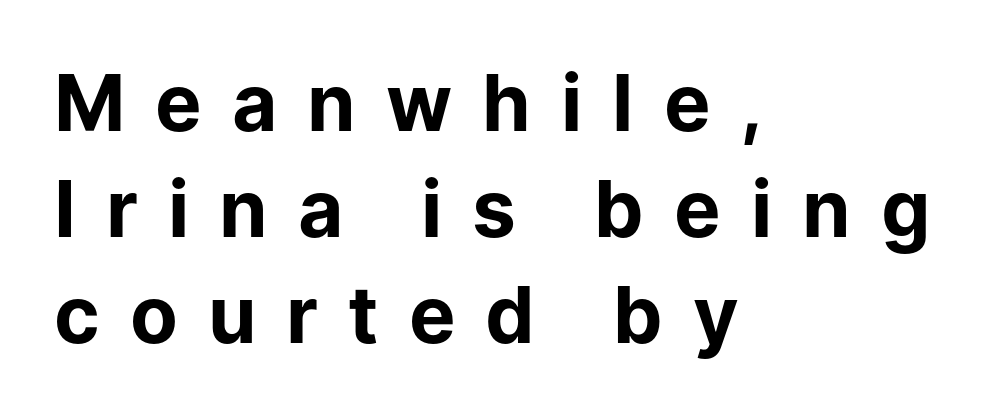
{"serif": "no", "italic": "no", "bold": "yes", "weight": "bold", "width": "normal", "stroke_contrast": "low", "x_height": "medium", "monospaced": "no", "underline": "no", "align": "left", "line_spacing": "normal", "line_spacing_ratio": 1.36, "letter_spacing": "wide", "letter_spacing_em": 0.41, "glyph_px": 78}
